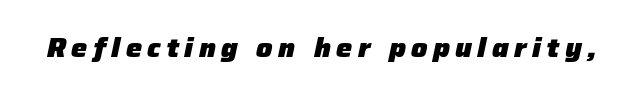
Q: Is the text bold? A: Yes.
Q: Is the text italic (slanted)? A: Yes, it leans right by about 12 degrees.
Q: Is the text underlined? A: No.
Q: Is the spacing between letters normal or unusually wide? A: Unusually wide.
